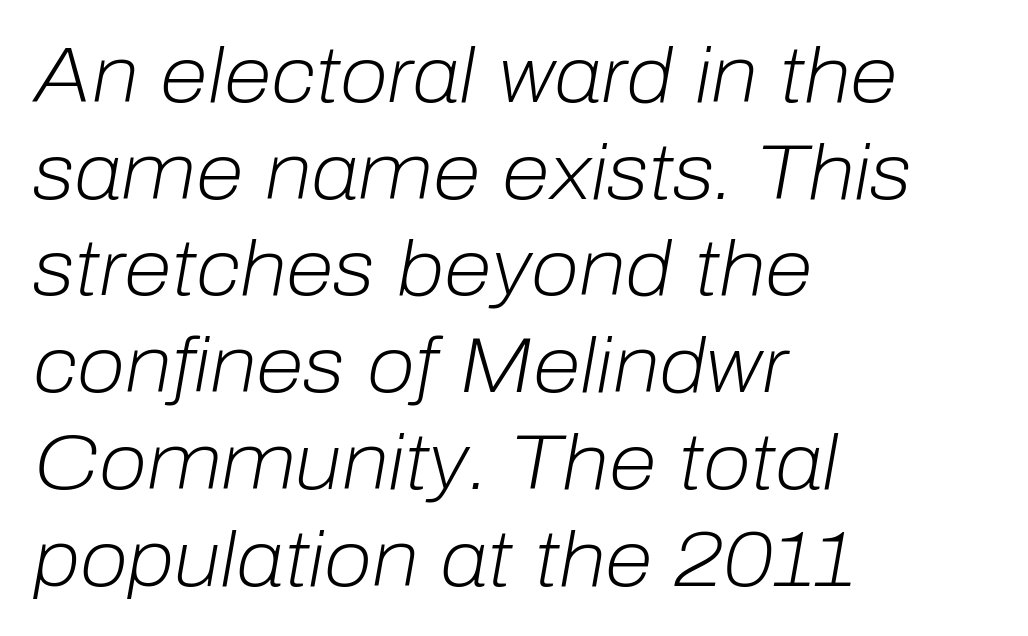
{"italic": "yes", "lean": "right", "slant_degrees": 10, "bold": "no", "weight": "light", "width": "normal", "stroke_contrast": "low", "x_height": "medium", "monospaced": "no", "underline": "no", "align": "left", "line_spacing_ratio": 1.24, "letter_spacing": "normal", "letter_spacing_em": 0.0, "glyph_px": 78}
